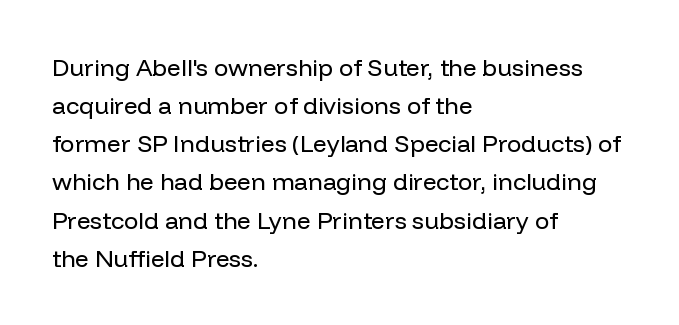
{"italic": "no", "bold": "no", "underline": "no", "align": "left", "line_spacing": "normal", "line_spacing_ratio": 1.59, "letter_spacing": "normal", "letter_spacing_em": 0.0, "glyph_px": 24}
